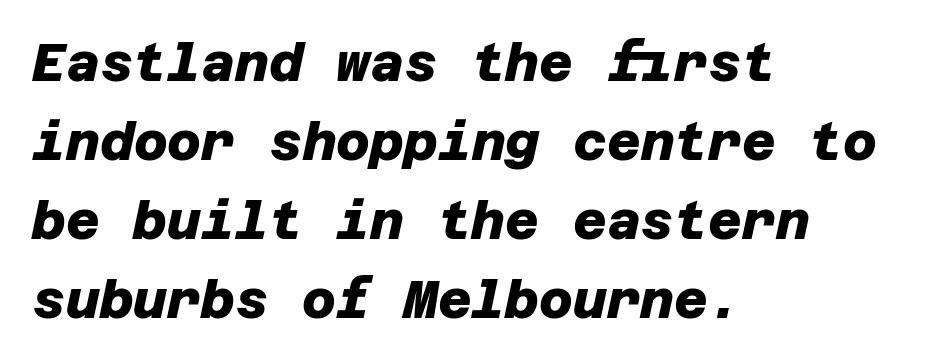
Q: Is the text bold? A: Yes.
Q: Is the typeface a serif or a sans-serif typeface? A: Sans-serif.
Q: Is the text underlined? A: No.
Q: How is the paragraph aligned? A: Left-aligned.
Q: Is the spacing between letters normal or unusually wide? A: Normal.
Q: Is the spacing between lines tight, normal or loose? A: Normal.
Q: Width (condensed, normal, or wide)? A: Normal.
Q: Stroke contrast? A: Low.
Q: x-height? A: Large.
